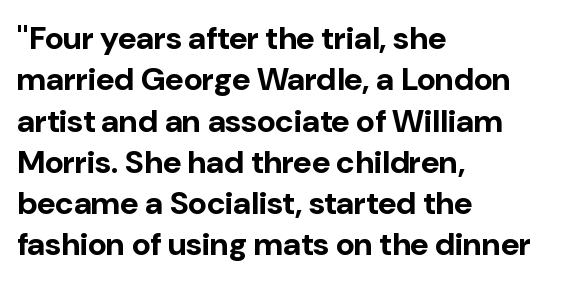
Spacing verdict: proportional, widths tailored to each character. Letter spacing: default. Stroke thickness is high; the sample reads as a true bold. These lines stack with their left ends in a neat column.
